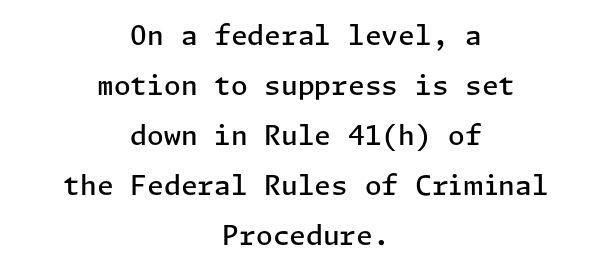
The lines are quadded center. The glyphs have the mass of a demibold cut, below bold. Glyph-to-glyph distance matches everyday printed text. Plain, unruled lines of type. Rendered with straight, roman letterforms.
